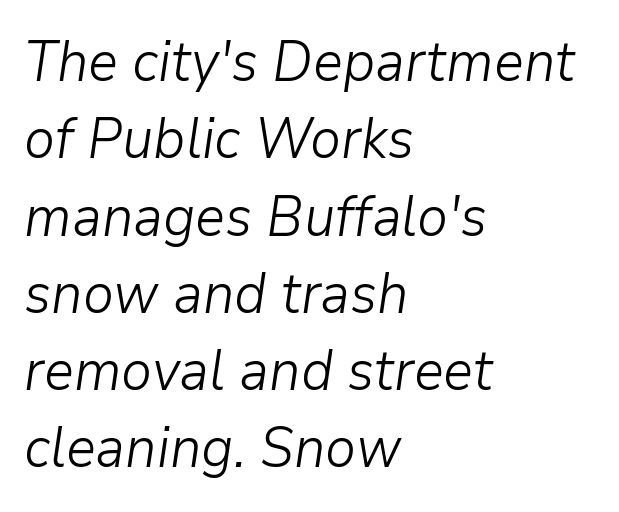
Q: Is the text bold? A: No.
Q: Is the text italic (slanted)? A: Yes, it leans right by about 9 degrees.
Q: Is the text underlined? A: No.
Q: How is the paragraph aligned? A: Left-aligned.
Q: Is the spacing between letters normal or unusually wide? A: Normal.
Q: Is the spacing between lines tight, normal or loose? A: Normal.
Q: Width (condensed, normal, or wide)? A: Normal.
Q: Stroke contrast? A: Low.
Q: x-height? A: Medium.
Q: Monospaced? A: No.
